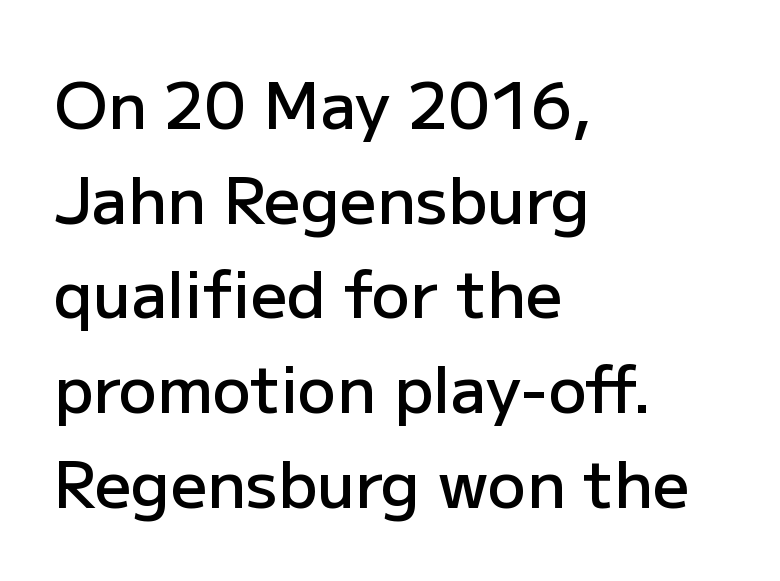
{"serif": "no", "italic": "no", "bold": "semi", "weight": "semibold", "width": "normal", "stroke_contrast": "low", "x_height": "medium", "monospaced": "no", "underline": "no", "align": "left", "line_spacing": "normal", "line_spacing_ratio": 1.48, "letter_spacing": "normal", "letter_spacing_em": 0.0, "glyph_px": 64}
